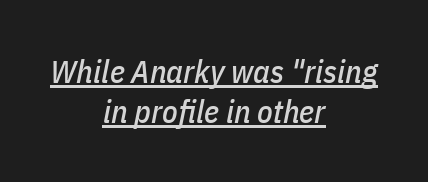
Does the copy run flush right? No — it is centered line by line. This rendering features underlined lettering. Slant detected: the letters are inclined. No extra tracking has been applied to these lines. The leading is moderate, giving the passage an even texture. This sample has the flowing, uneven cadence of proportional lettering.
